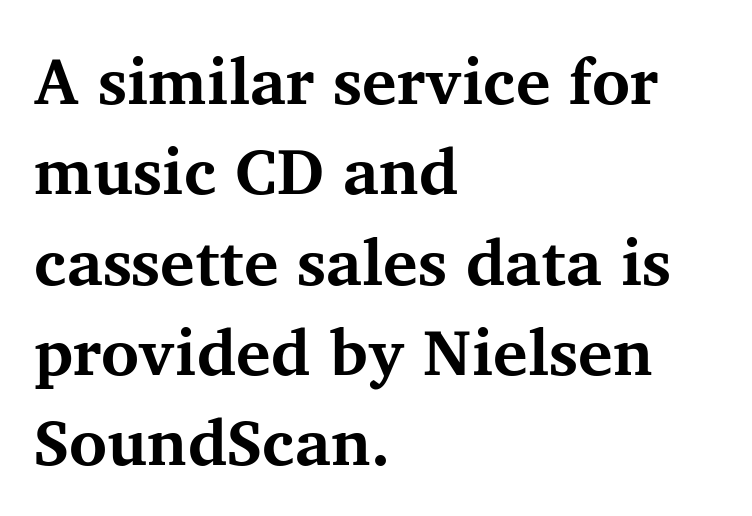
Q: Is the text bold? A: Yes.
Q: Is the text italic (slanted)? A: No, it is upright.
Q: Is the typeface a serif or a sans-serif typeface? A: Serif.
Q: Is the text underlined? A: No.
Q: How is the paragraph aligned? A: Left-aligned.
Q: Is the spacing between letters normal or unusually wide? A: Normal.
Q: Is the spacing between lines tight, normal or loose? A: Normal.
Q: Width (condensed, normal, or wide)? A: Normal.
Q: Stroke contrast? A: Medium.
Q: x-height? A: Medium.
Q: Monospaced? A: No.
